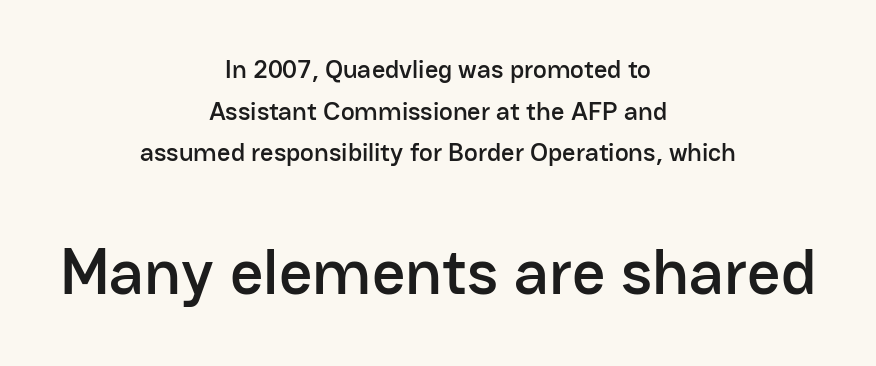
Varying glyph widths throughout — classic text-font behaviour. A typesetter would label this face a sans. Short note: letters normally spaced. How would I describe the line gaps? Plain and ordinary.
